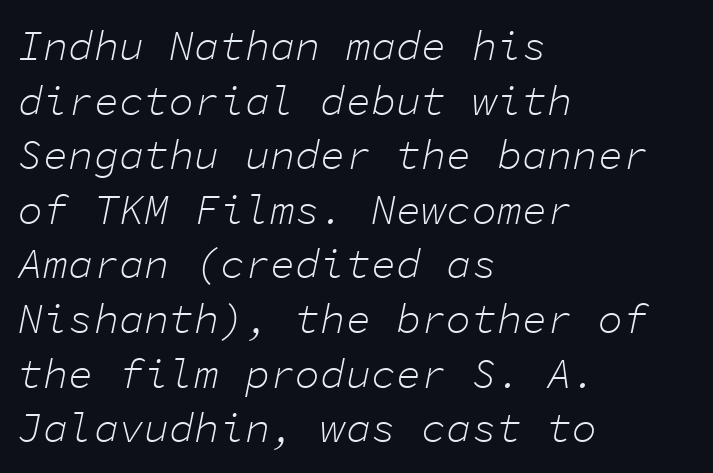
One-word summary of the alignment: left. The letterforms sit shoulder to shoulder at normal distance. Glance below the letters and you will spot only blank space. This block has exactly the height ordinary leading produces. The specimen reads as italic at a glance.
